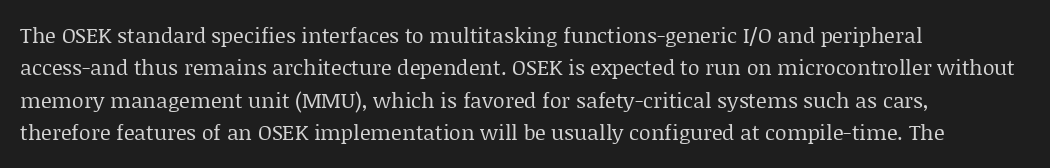
{"italic": "no", "bold": "no", "underline": "no", "align": "left", "line_spacing": "normal", "line_spacing_ratio": 1.54, "letter_spacing": "normal", "letter_spacing_em": 0.0, "glyph_px": 21}
